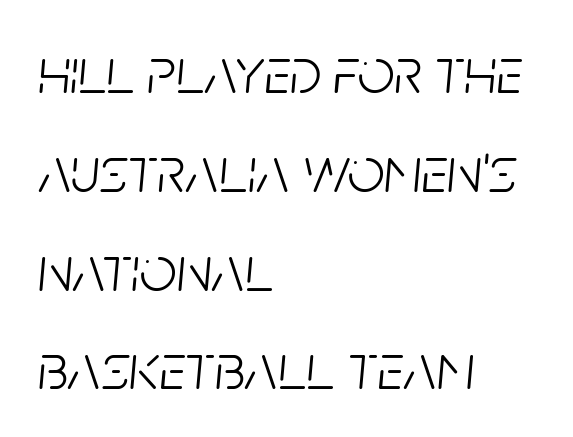
Only glyphs here, with clear space below each row. Is this a fixed-width face? No — the glyphs have proportional, varying widths. Weight: in the light-to-regular range. Does extra space separate the letters? No, they use regular spacing.
